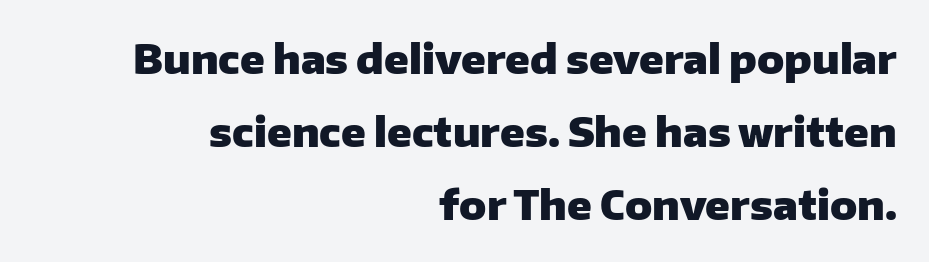
{"serif": "no", "italic": "no", "bold": "yes", "weight": "heavy", "width": "normal", "stroke_contrast": "low", "x_height": "medium", "monospaced": "no", "underline": "no", "align": "right", "line_spacing_ratio": 1.83, "letter_spacing": "normal", "letter_spacing_em": 0.0, "glyph_px": 40}
